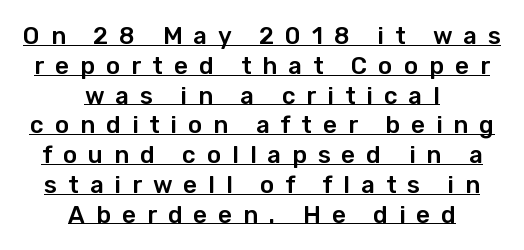
Nope, not italic — everything's standing straight. The tracking jumps out immediately: characters are airy and widely separated. Underlining? Definitely there. The text block is weighted toward neither margin, spreading evenly from the middle.
